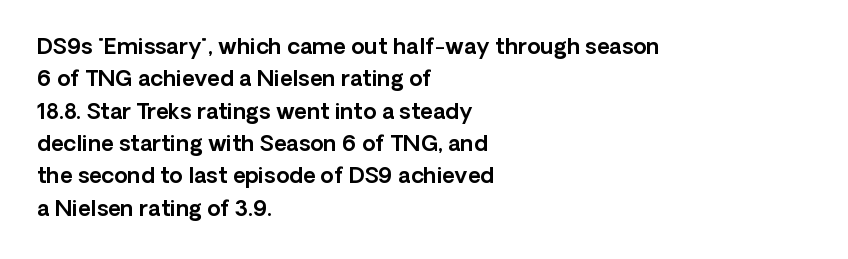
Bare-footed words on every line. The space between consecutive lines is moderate. Caption: standard tracking, unaltered. The lettering holds an erect, upright posture throughout. The text block is weighted toward the left margin, trailing off unevenly rightward.
